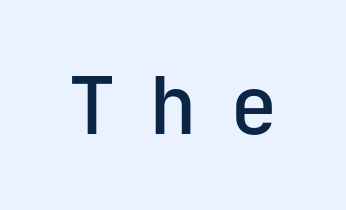
{"serif": "no", "italic": "no", "bold": "semi", "weight": "semibold", "width": "normal", "stroke_contrast": "low", "x_height": "medium", "monospaced": "yes", "underline": "no", "letter_spacing": "wide", "letter_spacing_em": 0.41, "glyph_px": 80}
